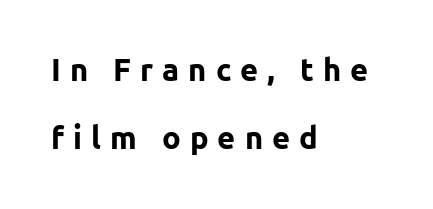
Q: Is the text bold? A: Yes.
Q: Is the text italic (slanted)? A: No, it is upright.
Q: Is the typeface a serif or a sans-serif typeface? A: Sans-serif.
Q: Is the text underlined? A: No.
Q: How is the paragraph aligned? A: Left-aligned.
Q: Is the spacing between letters normal or unusually wide? A: Unusually wide.
Q: Is the spacing between lines tight, normal or loose? A: Loose.
Q: Width (condensed, normal, or wide)? A: Normal.
Q: Stroke contrast? A: Low.
Q: x-height? A: Medium.
Q: Monospaced? A: No.
